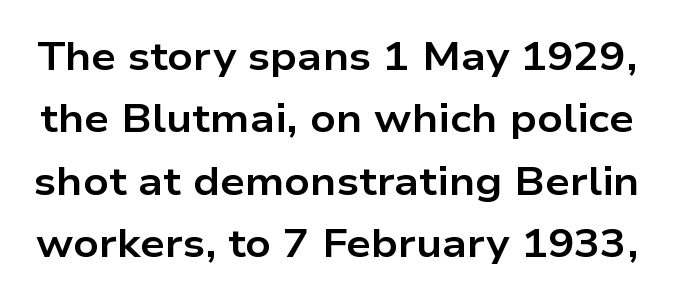
The image shows 39 px bold, wide sans-serif type, upright; set normal line spacing (1.6x), normal letter spacing, not underlined; low stroke contrast and a medium x-height.
